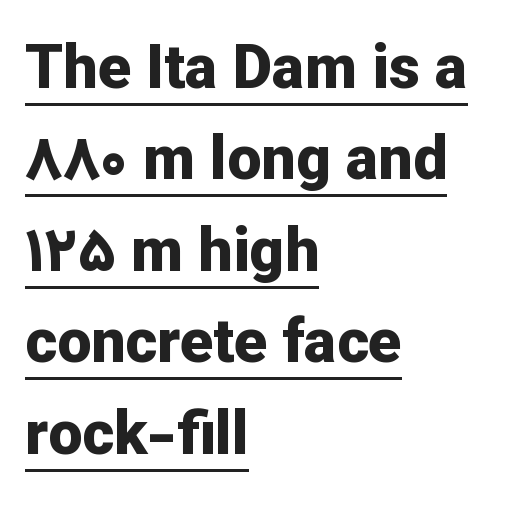
The lines sit at an ordinary, default distance from one another. Designer's note — italics off, roman on. This sample has the flowing, uneven cadence of proportional lettering. The string is rendered with underlining switched on.
